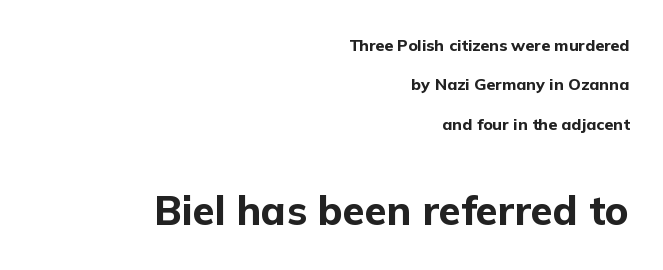
Q: Is the text bold? A: Yes.
Q: Is the text italic (slanted)? A: No, it is upright.
Q: Is the typeface a serif or a sans-serif typeface? A: Sans-serif.
Q: Is the text underlined? A: No.
Q: How is the paragraph aligned? A: Right-aligned.
Q: Is the spacing between letters normal or unusually wide? A: Normal.
Q: Is the spacing between lines tight, normal or loose? A: Loose.
Q: Which block of text is set in a larger size, the first (top) or the second (bottom)? A: The second (bottom) one.
Q: Width (condensed, normal, or wide)? A: Normal.
Q: Stroke contrast? A: Low.
Q: x-height? A: Medium.
Q: Monospaced? A: No.
